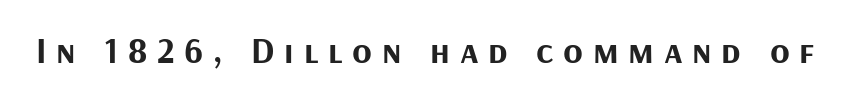
{"serif": "no", "italic": "no", "bold": "yes", "weight": "bold", "width": "normal", "stroke_contrast": "medium", "x_height": "medium", "monospaced": "no", "underline": "no", "letter_spacing": "wide", "letter_spacing_em": 0.27, "glyph_px": 36}
